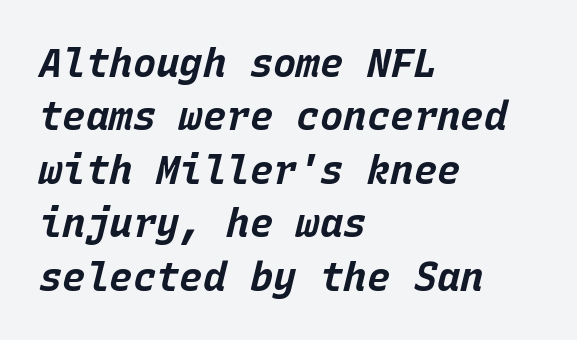
The letters sit at their default tracking, neither squeezed nor spread. You can tell it's italic because the verticals aren't actually vertical. Each new line begins a customary step beneath the previous one. A bare baseline throughout the passage. Bold? Absolutely — the strokes are thick and heavy. You could count columns in this text — the font is strictly monospaced.
